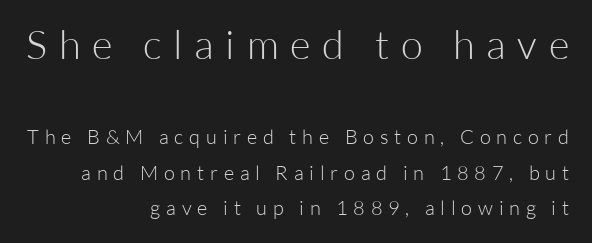
The image shows 40 px light sans-serif type, upright; set right-aligned, line spacing 1.78x, unusually wide letter spacing (+0.29 em), not underlined; the first (top) block is 2.0x larger; low stroke contrast and a medium x-height.
